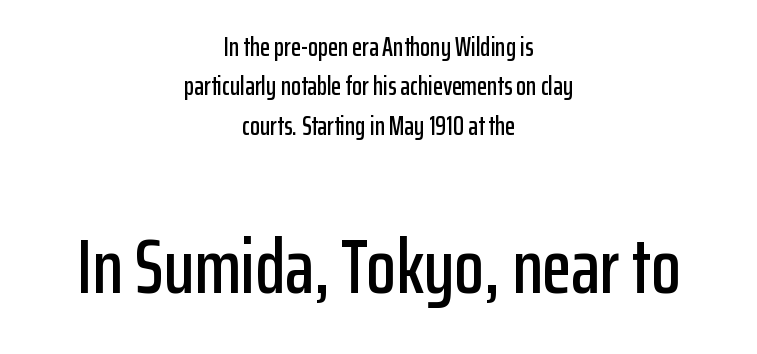
The image shows 77 px condensed sans-serif type, upright; set centered, normal line spacing (1.51x), normal letter spacing, not underlined; the second (bottom) block is 2.96x larger; low stroke contrast and a medium x-height.
